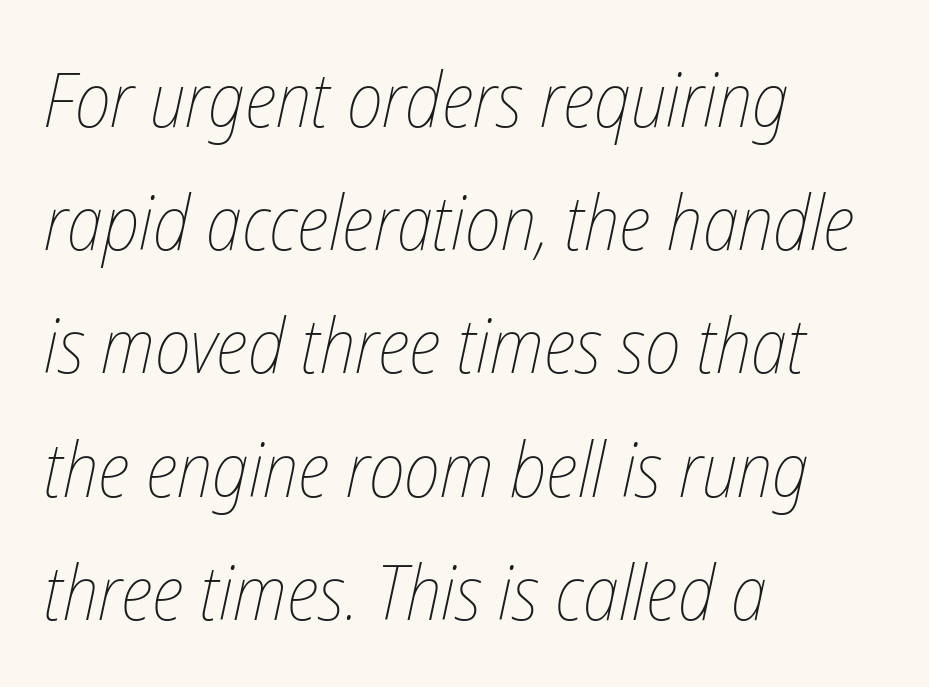
A clean baseline with only descenders dipping below it. The lines are quadded left. Looking at the ascenders, they clearly lean. The face used here is rendered with its standard letterfit. Each letter keeps its own natural width here, so spacing adapts to shape.
